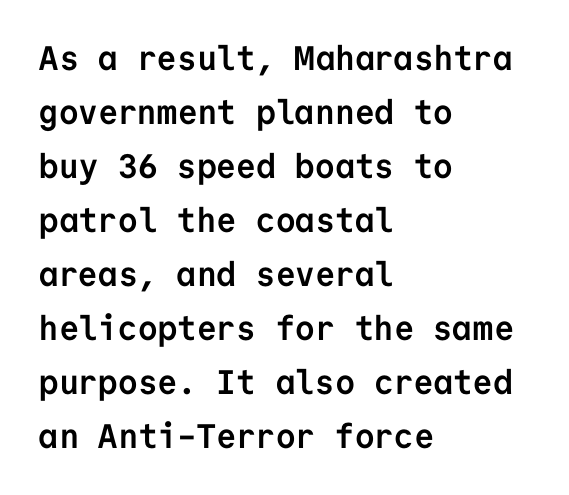
Bare-footed words on every line. Note the uniform advance width — an 'i' takes as much space as an 'm'. Compared with typical body copy, the letter spacing here is the same. Short and long lines alike share a common starting point at left. This sample uses an upright cut, with every glyph sitting square on the baseline. Nothing sits at the stroke ends, so this counts as sans-serif.
